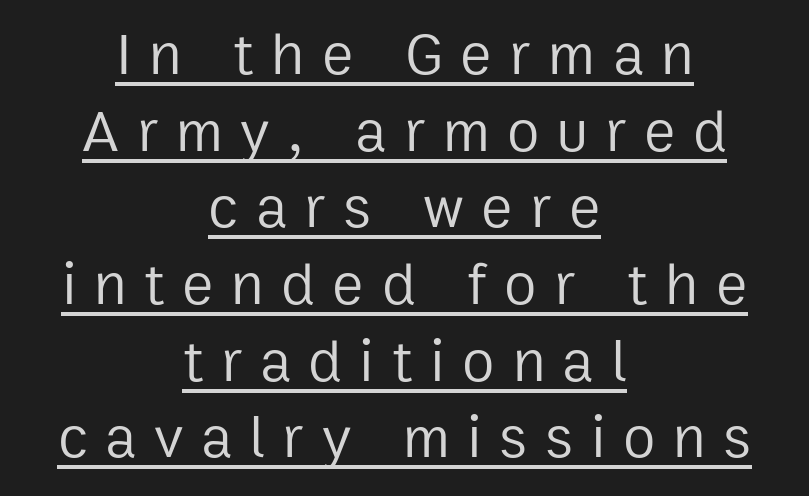
Unlike a traditional serif, this face leaves its strokes unadorned. Nope, not italic — everything's standing straight. The compositor balanced each line on the midline. The rendering uses the underline text-decoration. Observe the wide spacing: letters keep a clear distance from each other. Weight: not bold — regular or lighter.
